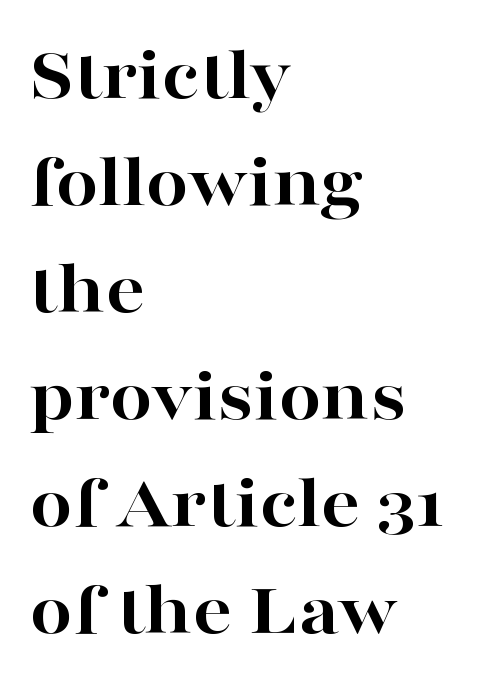
{"serif": "yes", "italic": "no", "bold": "yes", "weight": "bold", "width": "wide", "stroke_contrast": "high", "x_height": "medium", "monospaced": "no", "underline": "no", "align": "left", "line_spacing": "normal", "line_spacing_ratio": 1.39, "letter_spacing": "normal", "letter_spacing_em": 0.0, "glyph_px": 77}
